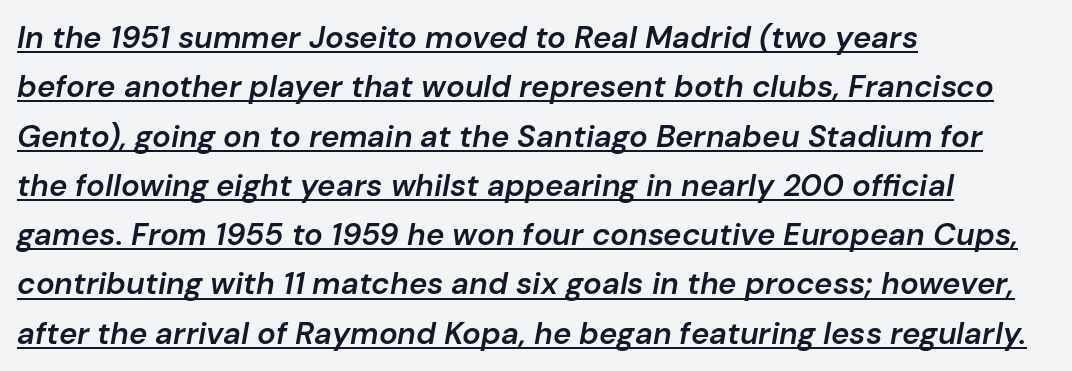
This is underlined copy, the kind a proofreader might mark for attention. Students, this is semibold: more ink than regular, less than bold. Casual observation: everything's shoved over to the left. There's an unmistakable incline to the writing here. Compared with typical body copy, the letter spacing here is the same.
